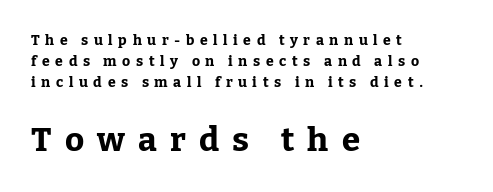
The image shows 33 px bold serif type, upright; set left-aligned, normal line spacing (1.5x), unusually wide letter spacing (+0.4 em), not underlined; the second (bottom) block is 2.36x larger; low stroke contrast and a medium x-height.
